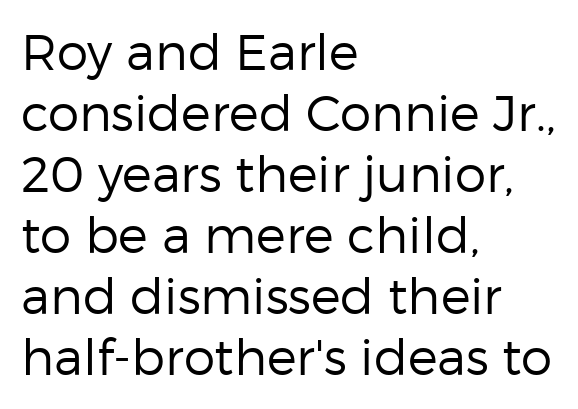
{"serif": "no", "italic": "no", "bold": "no", "weight": "regular", "width": "normal", "stroke_contrast": "low", "x_height": "medium", "monospaced": "no", "underline": "no", "align": "left", "line_spacing_ratio": 1.22, "letter_spacing": "normal", "letter_spacing_em": 0.0, "glyph_px": 50}
